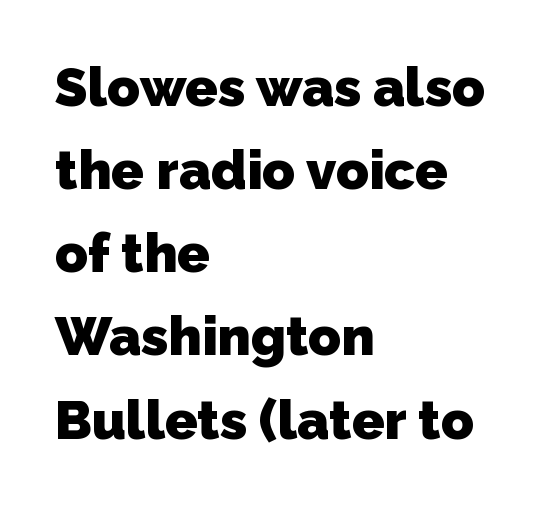
The image shows 54 px heavy sans-serif type; set left-aligned, normal line spacing (1.54x), normal letter spacing, not underlined; low stroke contrast and a medium x-height.
